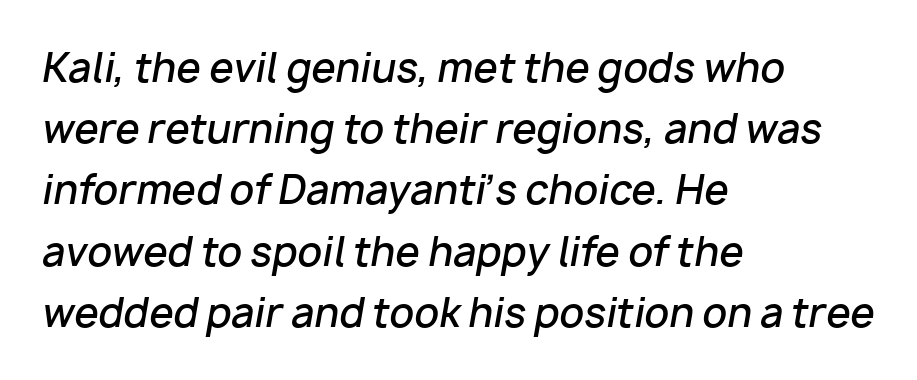
Q: Is the text bold? A: Semi-bold.
Q: Is the text italic (slanted)? A: Yes, it leans right by about 10 degrees.
Q: Is the text underlined? A: No.
Q: How is the paragraph aligned? A: Left-aligned.
Q: Is the spacing between letters normal or unusually wide? A: Normal.
Q: Is the spacing between lines tight, normal or loose? A: Normal.
Q: Width (condensed, normal, or wide)? A: Normal.
Q: Stroke contrast? A: Low.
Q: x-height? A: Medium.
Q: Monospaced? A: No.
